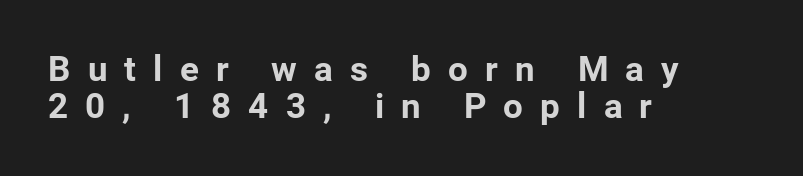
The image shows 35 px bold sans-serif type, upright; set left-aligned, tight line spacing (1.07x), unusually wide letter spacing (+0.49 em), not underlined; low stroke contrast and a medium x-height.
